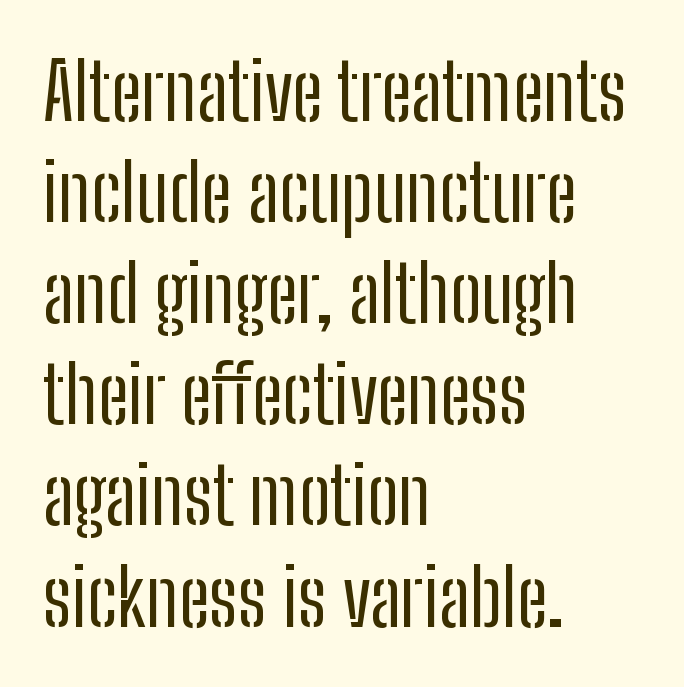
{"serif": "no", "italic": "no", "bold": "no", "weight": "regular", "width": "condensed", "stroke_contrast": "low", "x_height": "medium", "monospaced": "no", "underline": "no", "align": "left", "line_spacing": "normal", "line_spacing_ratio": 1.28, "letter_spacing": "normal", "letter_spacing_em": 0.0, "glyph_px": 79}
